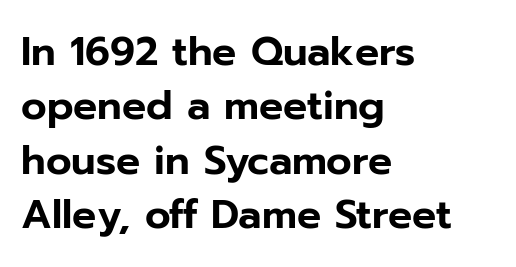
Q: Is the text italic (slanted)? A: No, it is upright.
Q: Is the typeface a serif or a sans-serif typeface? A: Sans-serif.
Q: Is the text underlined? A: No.
Q: How is the paragraph aligned? A: Left-aligned.
Q: Is the spacing between letters normal or unusually wide? A: Normal.
Q: Is the spacing between lines tight, normal or loose? A: Normal.
Q: Width (condensed, normal, or wide)? A: Normal.
Q: Stroke contrast? A: Low.
Q: x-height? A: Medium.
Q: Monospaced? A: No.
